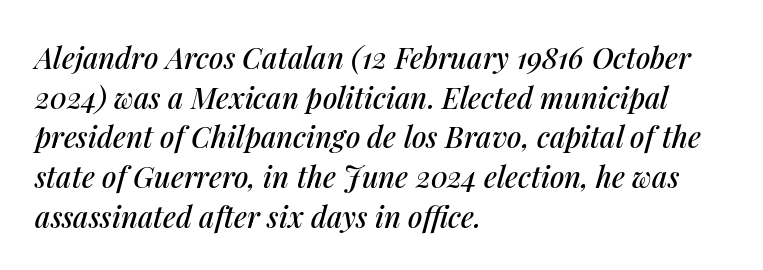
Q: Is the text italic (slanted)? A: Yes, it leans right by about 14 degrees.
Q: Is the text underlined? A: No.
Q: How is the paragraph aligned? A: Left-aligned.
Q: Is the spacing between letters normal or unusually wide? A: Normal.
Q: Is the spacing between lines tight, normal or loose? A: Normal.
Q: Width (condensed, normal, or wide)? A: Normal.
Q: Stroke contrast? A: Medium.
Q: x-height? A: Medium.
Q: Monospaced? A: No.
